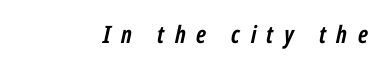
{"italic": "yes", "lean": "right", "slant_degrees": 12, "bold": "yes", "underline": "no", "letter_spacing": "wide", "letter_spacing_em": 0.44, "glyph_px": 24}
